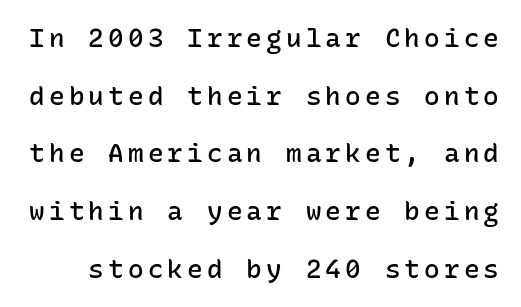
{"italic": "no", "bold": "semi", "underline": "no", "line_spacing": "loose", "line_spacing_ratio": 2.22, "glyph_px": 26}
